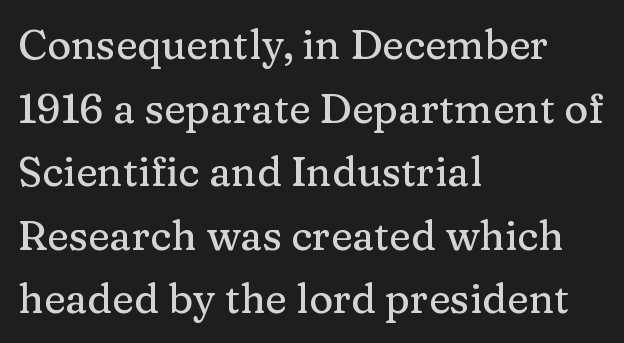
The image shows 41 px serif type, upright; set left-aligned, normal line spacing (1.55x), normal letter spacing, not underlined; medium stroke contrast and a medium x-height.
